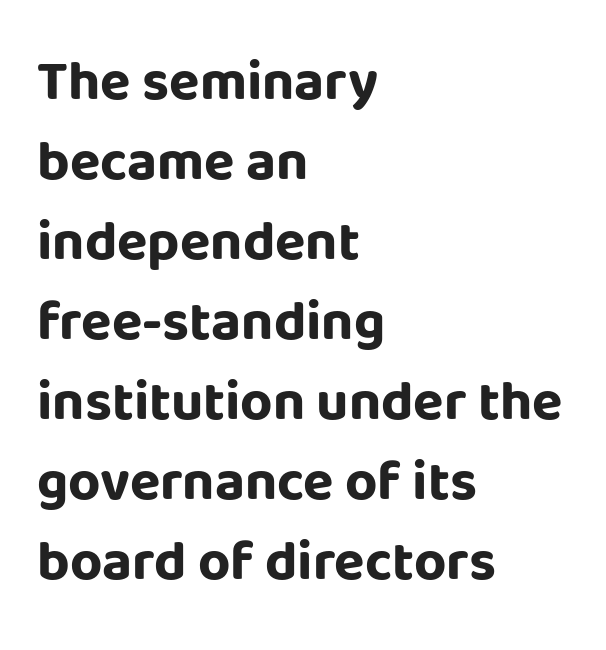
{"serif": "no", "italic": "no", "bold": "yes", "weight": "bold", "width": "normal", "stroke_contrast": "low", "x_height": "large", "monospaced": "no", "underline": "no", "align": "left", "line_spacing": "normal", "line_spacing_ratio": 1.43, "letter_spacing": "normal", "letter_spacing_em": 0.0, "glyph_px": 56}
